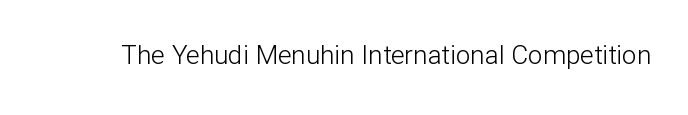
The image shows 26 px text type, upright; set normal letter spacing, not underlined.
